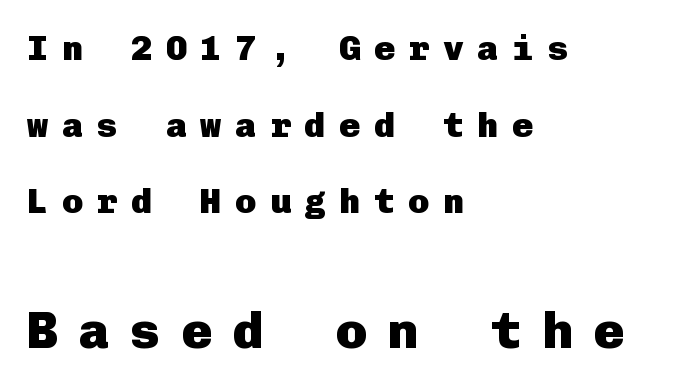
Heavy, bold letterforms. The text block is weighted toward the left margin, trailing off unevenly rightward. Any mark beneath the type? The region is blank. Caption: upper text group reduced, lower text group enlarged. Examine the stroke ends and you'll find no serifs. When letters stand straight like this, we call the style roman or upright.
